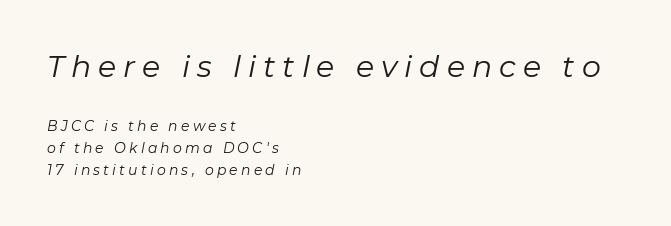
{"italic": "yes", "lean": "right", "slant_degrees": 11, "bold": "no", "weight": "regular", "width": "normal", "stroke_contrast": "low", "x_height": "medium", "monospaced": "no", "underline": "no", "align": "left", "line_spacing": "normal", "line_spacing_ratio": 1.55, "letter_spacing": "wide", "letter_spacing_em": 0.23, "larger_block": "first", "size_ratio": 2.14, "glyph_px": 30}
